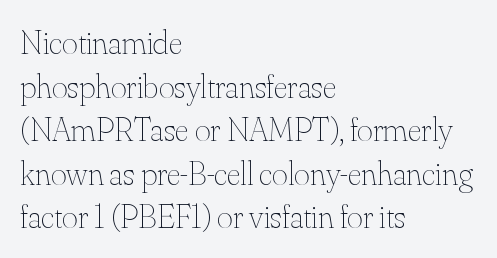
Looks like regular typesetting: each glyph gets only the width it needs. Tracking here is standard; glyphs follow each other at the usual distance. Notice how descenders clear the ascenders below comfortably — that's standard leading. Compared with a centered layout, this one pins lines to the left instead.
